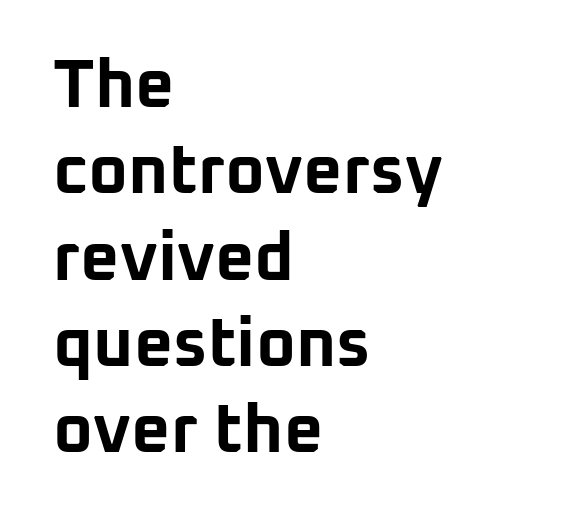
The image shows 68 px bold sans-serif type, upright; set left-aligned, normal line spacing (1.27x), normal letter spacing, not underlined; low stroke contrast and a medium x-height.
